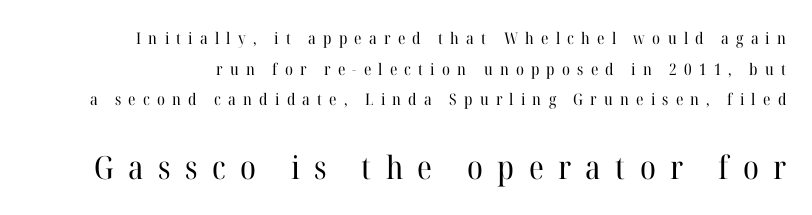
Q: Is the text bold? A: No.
Q: Is the text italic (slanted)? A: No, it is upright.
Q: Is the typeface a serif or a sans-serif typeface? A: Serif.
Q: Is the text underlined? A: No.
Q: Is the spacing between letters normal or unusually wide? A: Unusually wide.
Q: Is the spacing between lines tight, normal or loose? A: Loose.
Q: Which block of text is set in a larger size, the first (top) or the second (bottom)? A: The second (bottom) one.
Q: Width (condensed, normal, or wide)? A: Normal.
Q: Stroke contrast? A: High.
Q: x-height? A: Medium.
Q: Monospaced? A: No.
